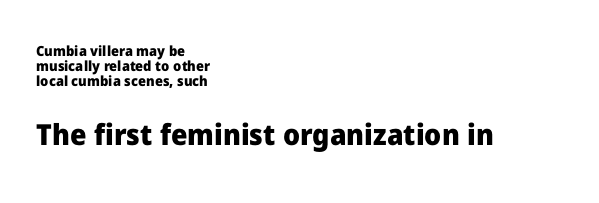
Glance below the letters and you will spot only blank space. Size hierarchy here favors the trailing block over the leading one. Tracking here is standard; glyphs follow each other at the usual distance. The vertical gap from one line to the next is small.
